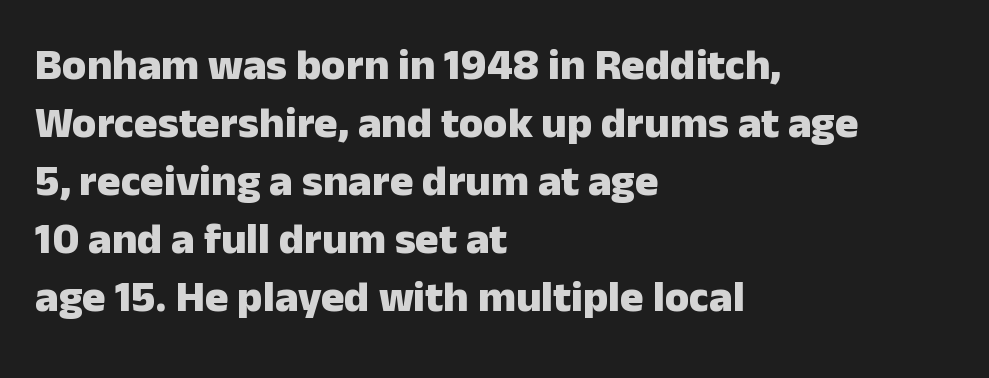
Q: Is the text bold? A: Yes.
Q: Is the text italic (slanted)? A: No, it is upright.
Q: Is the typeface a serif or a sans-serif typeface? A: Sans-serif.
Q: Is the text underlined? A: No.
Q: How is the paragraph aligned? A: Left-aligned.
Q: Is the spacing between letters normal or unusually wide? A: Normal.
Q: Is the spacing between lines tight, normal or loose? A: Normal.
Q: Width (condensed, normal, or wide)? A: Normal.
Q: Stroke contrast? A: Low.
Q: x-height? A: Medium.
Q: Monospaced? A: No.
